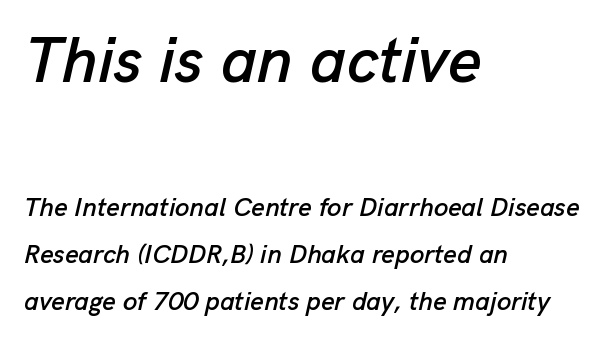
Q: Is the text italic (slanted)? A: Yes, it leans right by about 13 degrees.
Q: Is the text underlined? A: No.
Q: How is the paragraph aligned? A: Left-aligned.
Q: Is the spacing between letters normal or unusually wide? A: Normal.
Q: Which block of text is set in a larger size, the first (top) or the second (bottom)? A: The first (top) one.
Q: Width (condensed, normal, or wide)? A: Normal.
Q: Stroke contrast? A: Low.
Q: x-height? A: Medium.
Q: Monospaced? A: No.
